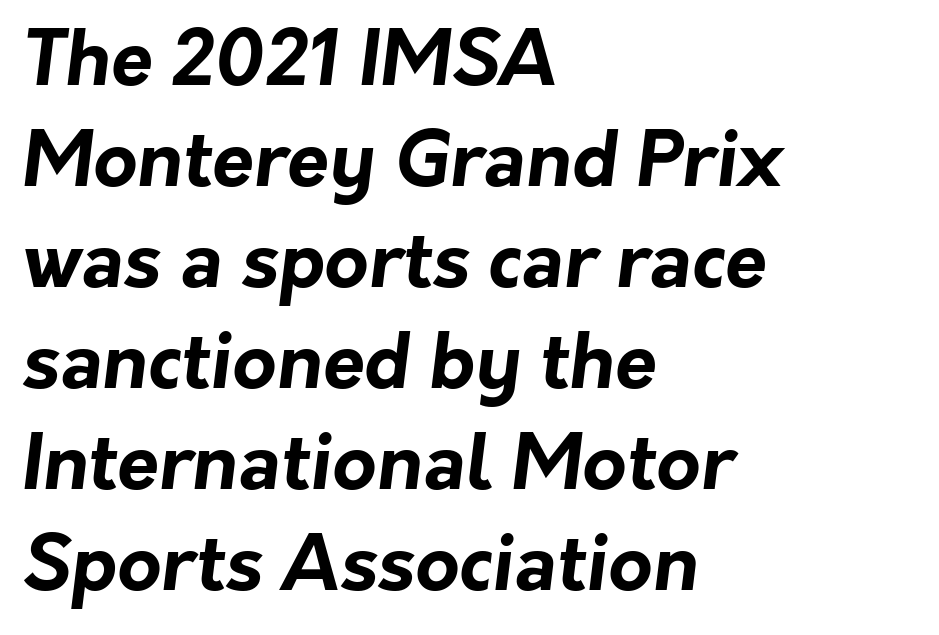
Caption: standard tracking, unaltered. The paragraph has a hard left edge and a soft right edge. Underline: absent. Stroke terminals: plain, sans-serif. Here the designer chose a conventional face with non-uniform glyph widths.
